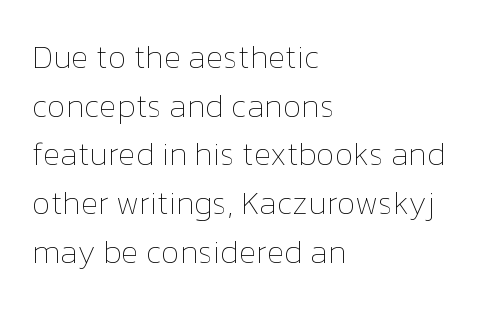
A clean baseline with only descenders dipping below it. Every character sits straight up, as roman type does. The weight tops out at a normal text grade. The lines are quadded left.
